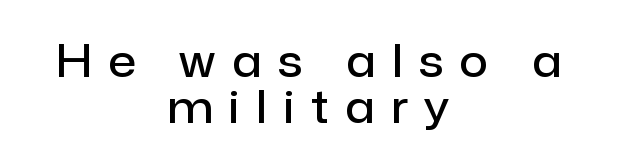
Unlike italic type, these characters show no tilt at all. The sample has been set in demibold, a notch under bold. The vertical gap from one line to the next is small. The passage shown has open, widely tracked lettering throughout. The face used here is proportionally spaced, like ordinary book or web type. Nobody drew a line under any word here.
